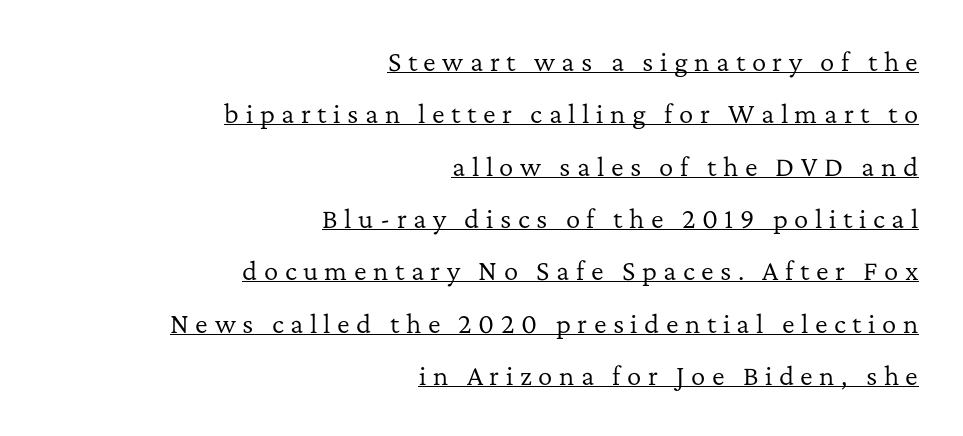
The image shows 24 px text type, upright; set right-aligned, loose line spacing (2.18x), unusually wide letter spacing (+0.27 em), underlined.
